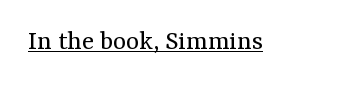
Q: Is the text bold? A: No.
Q: Is the text italic (slanted)? A: No, it is upright.
Q: Is the typeface a serif or a sans-serif typeface? A: Serif.
Q: Is the text underlined? A: Yes.
Q: Is the spacing between letters normal or unusually wide? A: Normal.
Q: Width (condensed, normal, or wide)? A: Normal.
Q: Stroke contrast? A: Medium.
Q: x-height? A: Medium.
Q: Monospaced? A: No.
